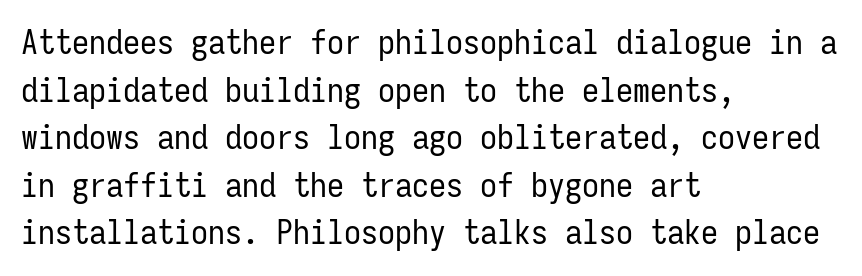
Q: Is the text bold? A: No.
Q: Is the text italic (slanted)? A: No, it is upright.
Q: Is the typeface a serif or a sans-serif typeface? A: Sans-serif.
Q: Is the text underlined? A: No.
Q: How is the paragraph aligned? A: Left-aligned.
Q: Is the spacing between letters normal or unusually wide? A: Normal.
Q: Is the spacing between lines tight, normal or loose? A: Normal.
Q: Width (condensed, normal, or wide)? A: Condensed.
Q: Stroke contrast? A: Low.
Q: x-height? A: Medium.
Q: Monospaced? A: Yes.
